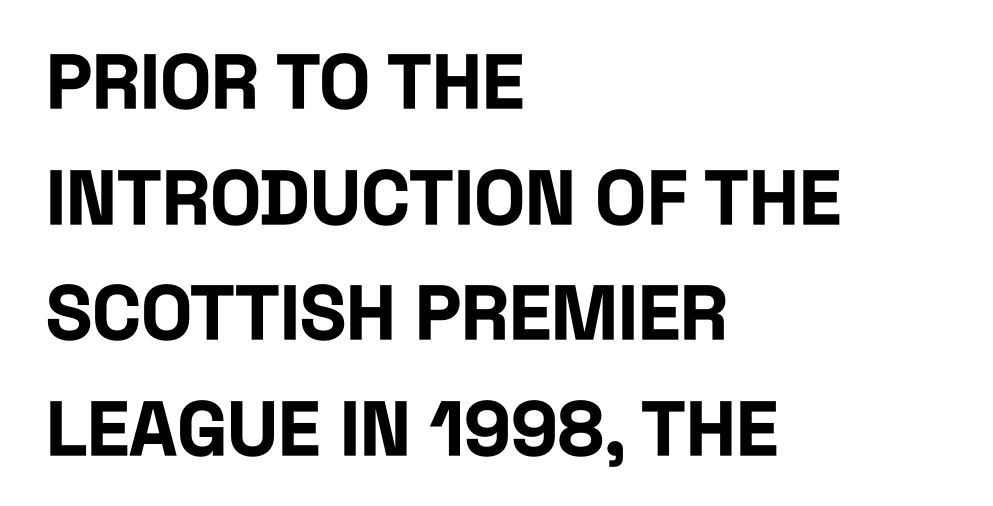
Each letter keeps its own natural width here, so spacing adapts to shape. Between one letter and the next there's only the usual sliver of space. The paragraph shown leans on its left margin. The rendering shows plain stroke endings on the letterforms — a sans-serif design.
